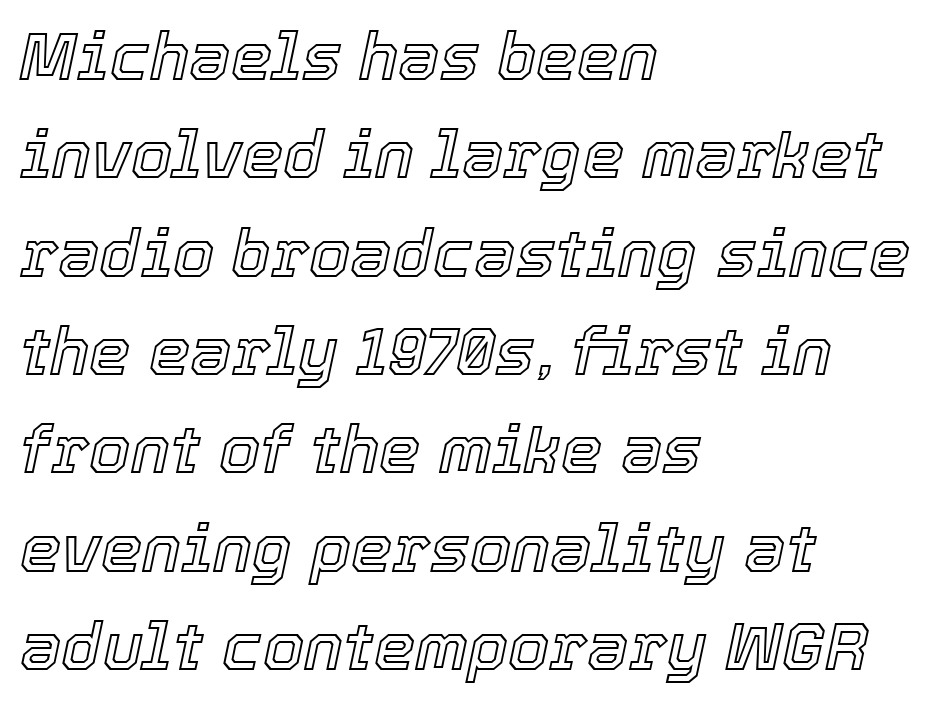
{"italic": "yes", "lean": "right", "slant_degrees": 12, "width": "normal", "x_height": "medium", "monospaced": "no", "underline": "no", "align": "left", "line_spacing": "normal", "line_spacing_ratio": 1.49, "letter_spacing": "normal", "letter_spacing_em": 0.0, "glyph_px": 66}
